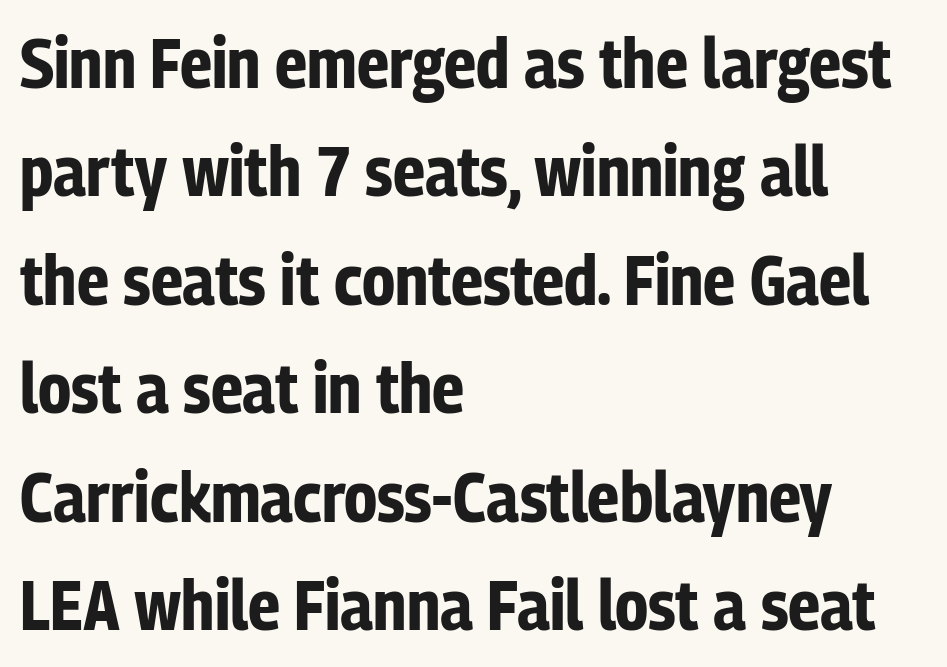
Q: Is the text bold? A: Yes.
Q: Is the text italic (slanted)? A: No, it is upright.
Q: Is the typeface a serif or a sans-serif typeface? A: Sans-serif.
Q: Is the text underlined? A: No.
Q: How is the paragraph aligned? A: Left-aligned.
Q: Is the spacing between letters normal or unusually wide? A: Normal.
Q: Is the spacing between lines tight, normal or loose? A: Normal.
Q: Width (condensed, normal, or wide)? A: Condensed.
Q: Stroke contrast? A: Low.
Q: x-height? A: Medium.
Q: Monospaced? A: No.
